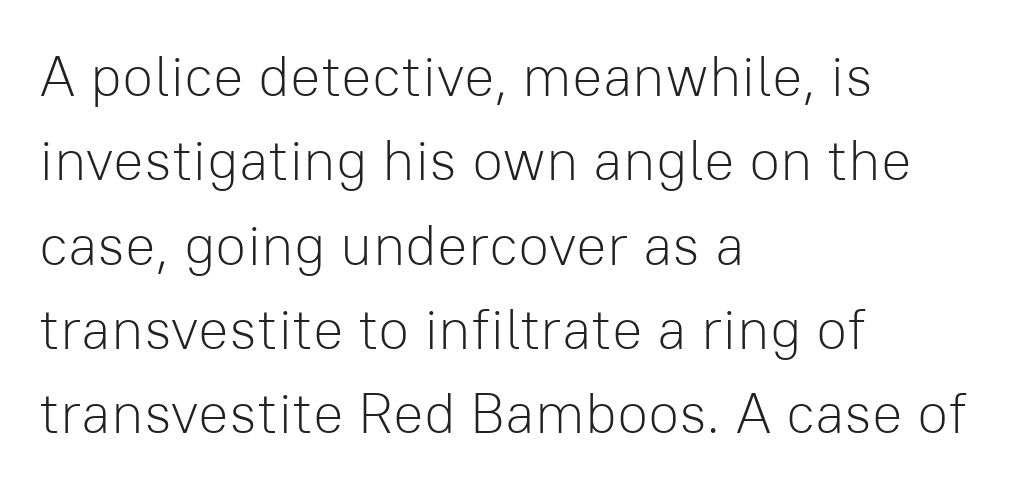
Q: Is the text bold? A: No.
Q: Is the text italic (slanted)? A: No, it is upright.
Q: Is the typeface a serif or a sans-serif typeface? A: Sans-serif.
Q: Is the text underlined? A: No.
Q: How is the paragraph aligned? A: Left-aligned.
Q: Is the spacing between letters normal or unusually wide? A: Normal.
Q: Is the spacing between lines tight, normal or loose? A: Normal.
Q: Width (condensed, normal, or wide)? A: Normal.
Q: Stroke contrast? A: Low.
Q: x-height? A: Medium.
Q: Monospaced? A: No.
